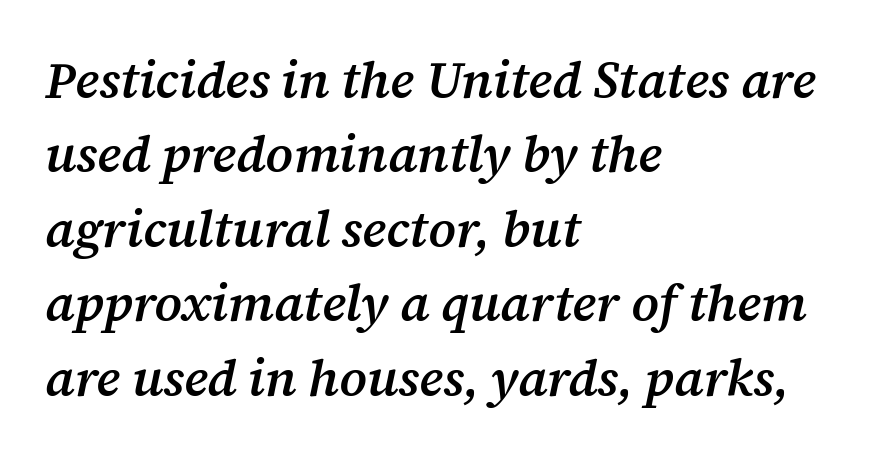
Q: Is the text bold? A: Semi-bold.
Q: Is the text italic (slanted)? A: Yes, it leans right by about 12 degrees.
Q: Is the typeface a serif or a sans-serif typeface? A: Serif.
Q: Is the text underlined? A: No.
Q: How is the paragraph aligned? A: Left-aligned.
Q: Is the spacing between letters normal or unusually wide? A: Normal.
Q: Is the spacing between lines tight, normal or loose? A: Normal.
Q: Width (condensed, normal, or wide)? A: Normal.
Q: Stroke contrast? A: Medium.
Q: x-height? A: Medium.
Q: Monospaced? A: No.
